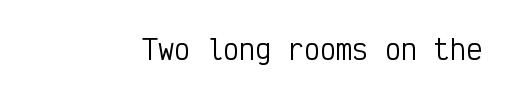
Q: Is the text bold? A: No.
Q: Is the text italic (slanted)? A: No, it is upright.
Q: Is the text underlined? A: No.
Q: Is the spacing between letters normal or unusually wide? A: Normal.
